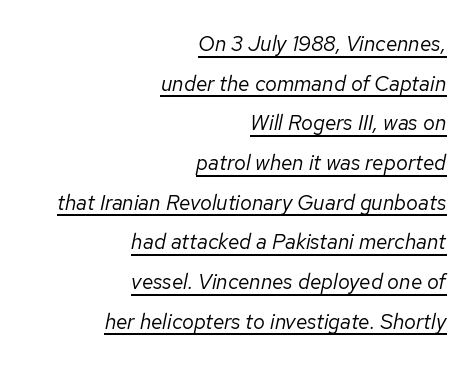
Q: Is the text bold? A: No.
Q: Is the text italic (slanted)? A: Yes, it leans right by about 12 degrees.
Q: Is the text underlined? A: Yes.
Q: How is the paragraph aligned? A: Right-aligned.
Q: Is the spacing between letters normal or unusually wide? A: Normal.
